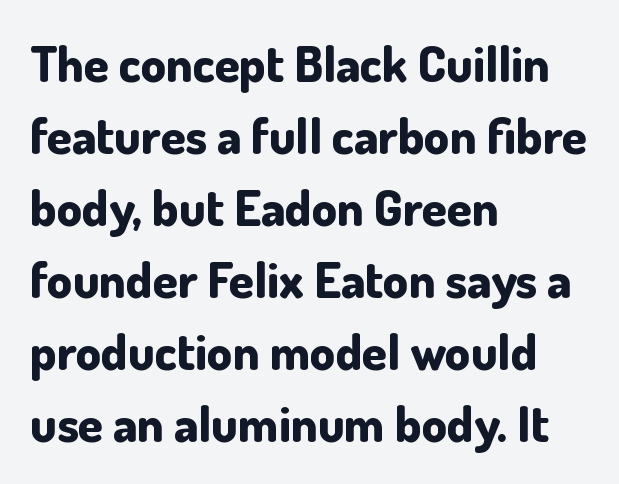
{"serif": "no", "italic": "no", "bold": "yes", "weight": "bold", "width": "normal", "stroke_contrast": "low", "x_height": "small", "monospaced": "no", "underline": "no", "align": "left", "line_spacing": "normal", "line_spacing_ratio": 1.44, "letter_spacing": "normal", "letter_spacing_em": 0.0, "glyph_px": 50}
